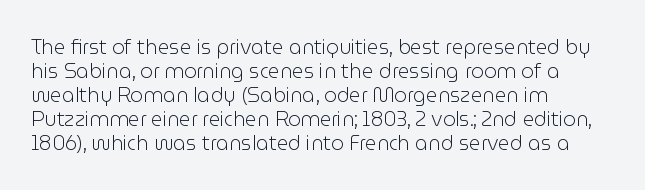
Descenders are the only things crossing below the line. Letters have the restrained weight of plain body copy at most. Where is the straight margin? On the left. Between one letter and the next there's only the usual sliver of space.
